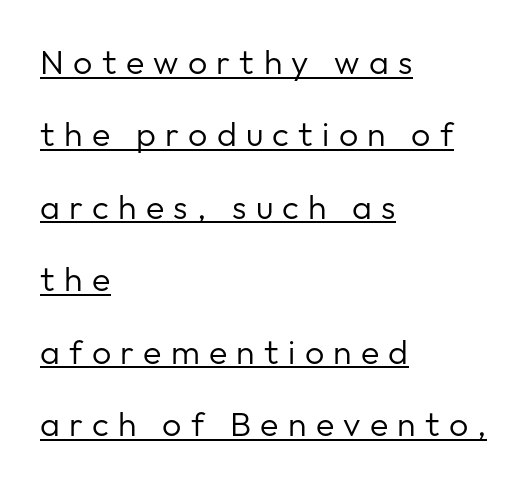
{"serif": "no", "italic": "no", "bold": "no", "weight": "regular", "width": "normal", "stroke_contrast": "low", "x_height": "medium", "monospaced": "no", "underline": "yes", "align": "left", "line_spacing": "loose", "line_spacing_ratio": 2.13, "letter_spacing": "wide", "letter_spacing_em": 0.27, "glyph_px": 34}
